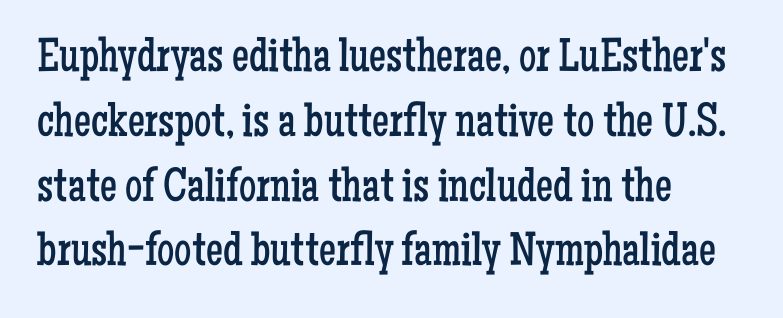
The image shows 48 px regular-weight, condensed serif type, upright; set left-aligned, normal line spacing (1.35x), normal letter spacing, not underlined; low stroke contrast and a medium x-height.
